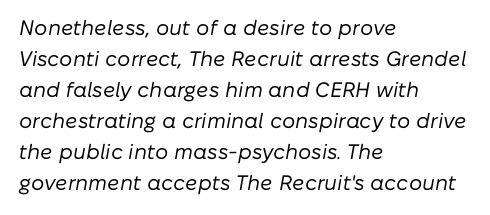
The image shows 21 px text type, italic (leaning right); set left-aligned, normal line spacing (1.48x), normal letter spacing, not underlined.
